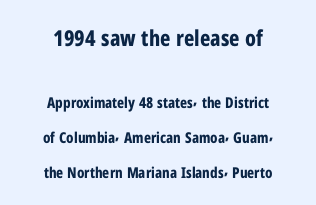
The earlier block is typeset at a bigger size than the later block. The gap between lines stays unmarked. How heavy is the stroke? Heavy — this is a bold. Does the copy run flush right? No — it is centered line by line.
